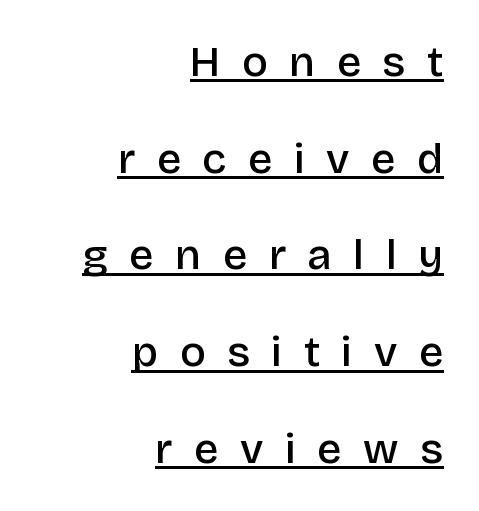
The image shows 43 px semibold sans-serif type, upright; set right-aligned, loose line spacing (2.25x), unusually wide letter spacing (+0.5 em), underlined; low stroke contrast and a large x-height.
